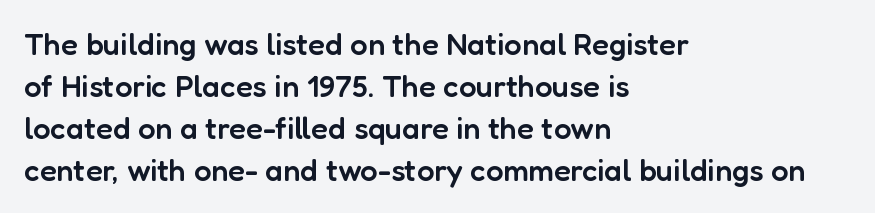
The image shows 31 px semibold sans-serif type, upright; set left-aligned, normal line spacing (1.35x), normal letter spacing, not underlined; low stroke contrast and a medium x-height.
